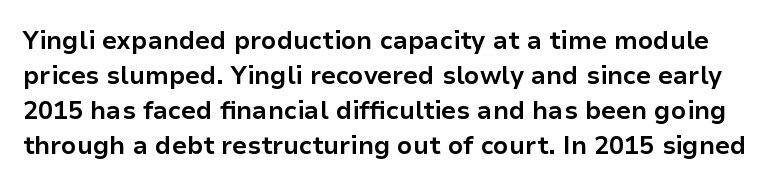
{"italic": "no", "bold": "yes", "underline": "no", "line_spacing": "normal", "line_spacing_ratio": 1.4, "letter_spacing": "normal", "letter_spacing_em": 0.0, "glyph_px": 25}
